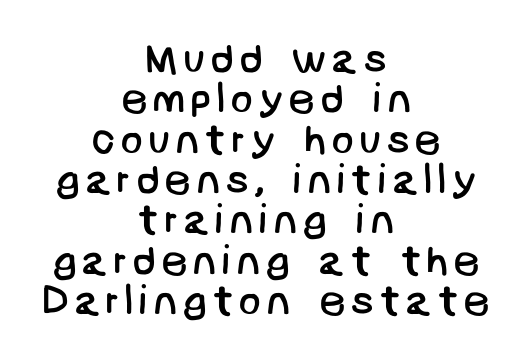
Q: Is the text bold? A: No.
Q: Is the typeface a serif or a sans-serif typeface? A: Sans-serif.
Q: Is the text underlined? A: No.
Q: How is the paragraph aligned? A: Centered.
Q: Is the spacing between lines tight, normal or loose? A: Tight.
Q: Width (condensed, normal, or wide)? A: Normal.
Q: Stroke contrast? A: Low.
Q: x-height? A: Large.
